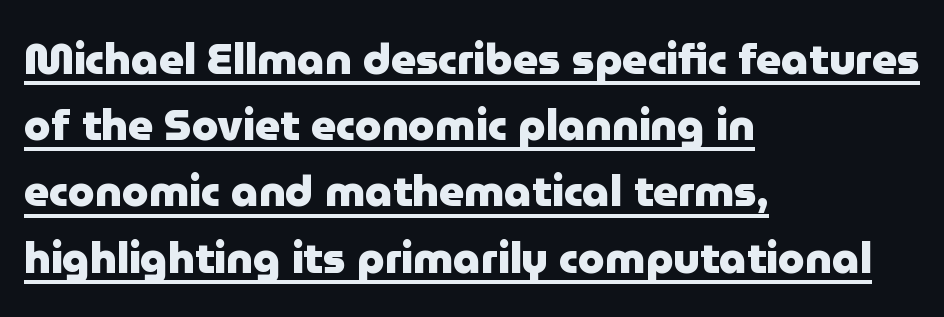
These lines are composed in type without serifs. This sample uses an upright cut, with every glyph sitting square on the baseline. Caption: bold face, heavy strokes. Whoever set this chose a conventional vertical rhythm. One-word summary of the alignment: left. Nothing unusual about the tracking: characters are spaced as the font intends.
